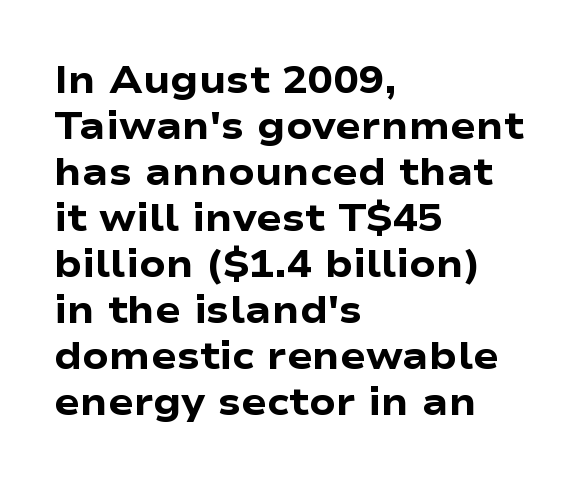
The glyphs are unaccompanied by any horizontal stroke below them. Note the varied advance widths — an 'i' is clearly narrower than an 'm'. No extra tracking has been applied to these lines. Thick stems and heavy bowls — unmistakably bold.
